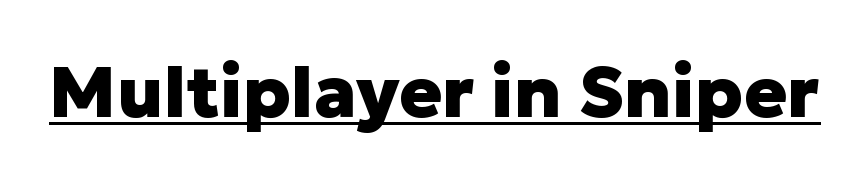
Q: Is the text bold? A: Yes.
Q: Is the text italic (slanted)? A: No, it is upright.
Q: Is the typeface a serif or a sans-serif typeface? A: Sans-serif.
Q: Is the text underlined? A: Yes.
Q: Is the spacing between letters normal or unusually wide? A: Normal.
Q: Width (condensed, normal, or wide)? A: Normal.
Q: Stroke contrast? A: Low.
Q: x-height? A: Medium.
Q: Monospaced? A: No.
